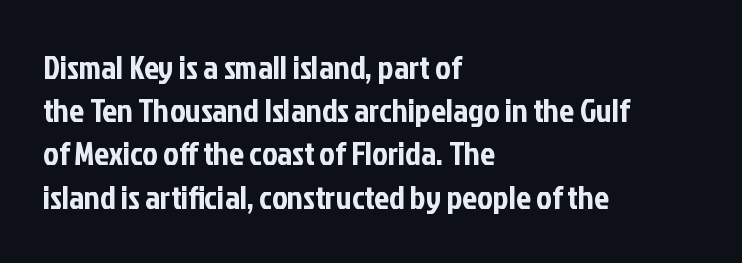
The image shows 33 px condensed sans-serif type, upright; set left-aligned, normal line spacing (1.31x), normal letter spacing, not underlined; low stroke contrast and a medium x-height.
